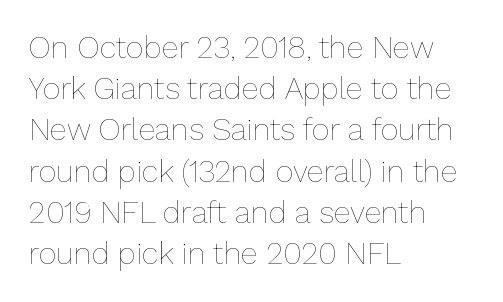
{"italic": "no", "bold": "no", "weight": "thin", "width": "normal", "stroke_contrast": "low", "x_height": "medium", "monospaced": "no", "underline": "no", "align": "left", "line_spacing": "normal", "line_spacing_ratio": 1.33, "letter_spacing": "normal", "letter_spacing_em": 0.0, "glyph_px": 31}
